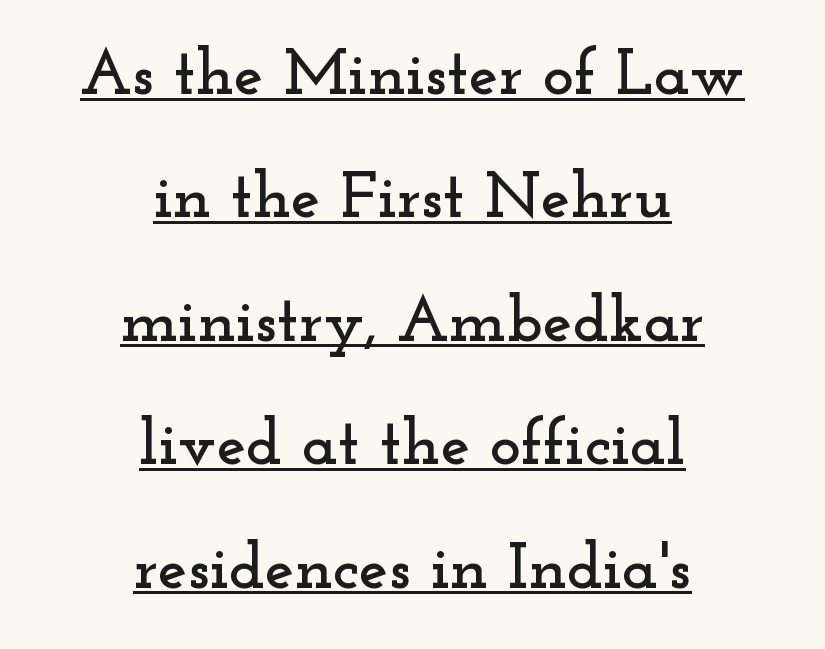
Neither beginnings nor endings align; midpoints do. Posture: straight, roman, zero tilt. Honestly, the underline is the first thing you notice here. Tracking here is standard; glyphs follow each other at the usual distance. The passage shown is typeset with a serif family.
